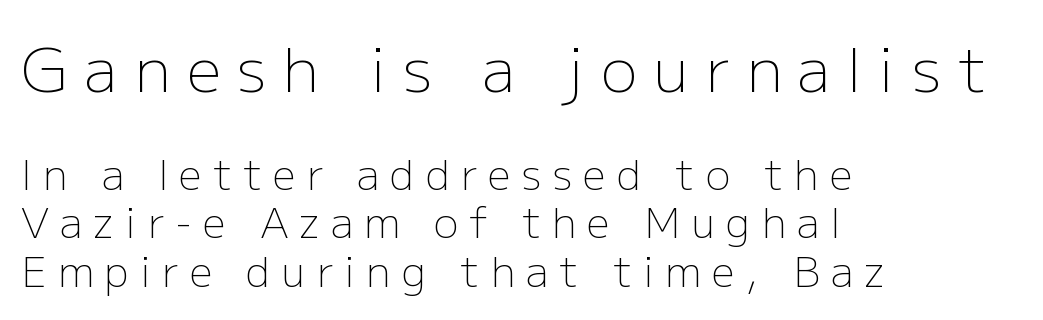
{"serif": "no", "italic": "no", "bold": "no", "weight": "light", "width": "normal", "stroke_contrast": "low", "x_height": "medium", "monospaced": "no", "underline": "no", "align": "left", "line_spacing_ratio": 1.18, "letter_spacing": "wide", "letter_spacing_em": 0.27, "larger_block": "first", "size_ratio": 1.49, "glyph_px": 61}
